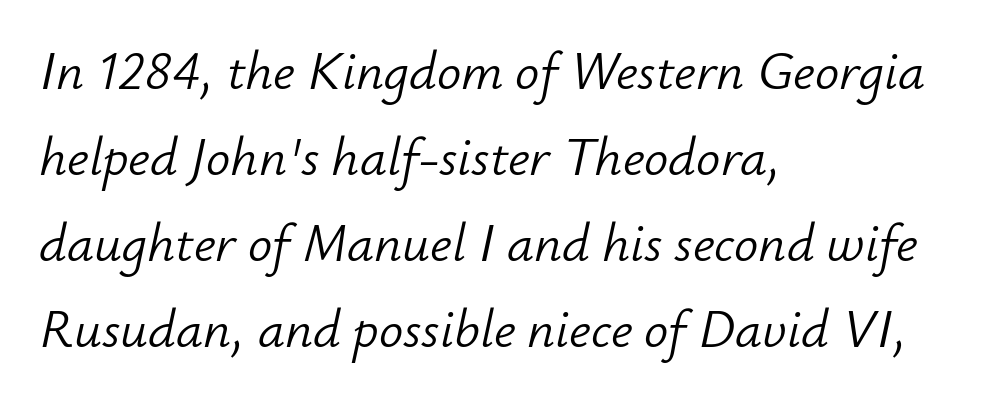
Q: Is the text bold? A: No.
Q: Is the text italic (slanted)? A: Yes, it leans right by about 12 degrees.
Q: Is the text underlined? A: No.
Q: How is the paragraph aligned? A: Left-aligned.
Q: Is the spacing between letters normal or unusually wide? A: Normal.
Q: Is the spacing between lines tight, normal or loose? A: Normal.
Q: Width (condensed, normal, or wide)? A: Normal.
Q: Stroke contrast? A: Low.
Q: x-height? A: Small.
Q: Monospaced? A: No.
